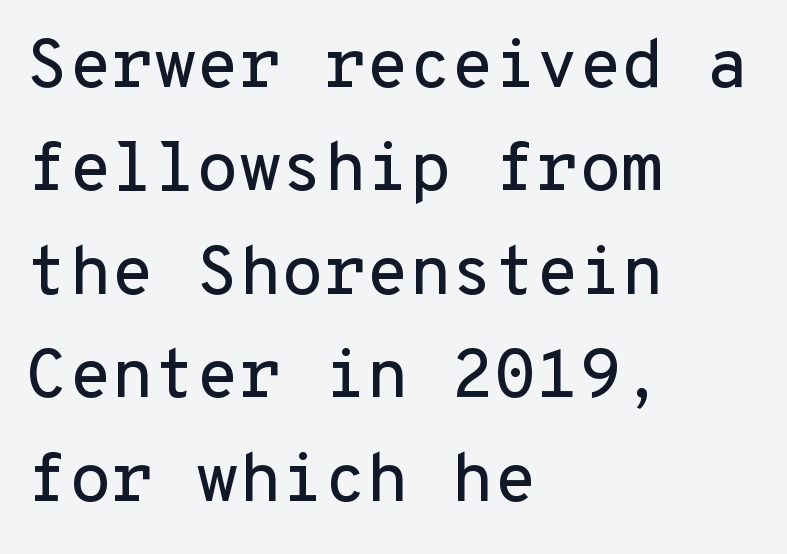
The image shows 69 px sans-serif type, upright, monospaced; set left-aligned, normal line spacing (1.5x), normal letter spacing, not underlined; low stroke contrast and a medium x-height.
